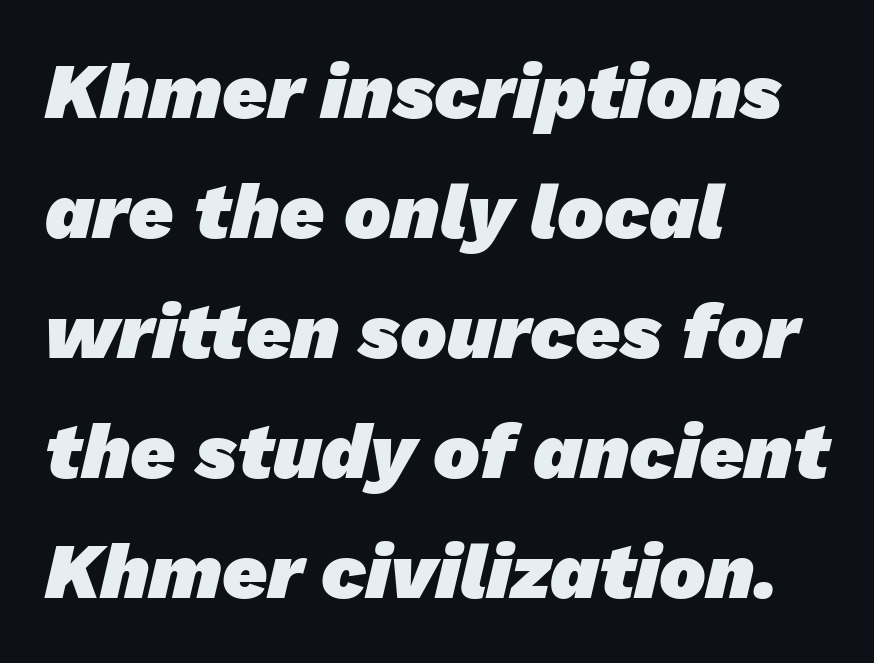
{"serif": "no", "bold": "yes", "weight": "heavy", "width": "normal", "stroke_contrast": "low", "x_height": "medium", "monospaced": "no", "underline": "no", "align": "left", "line_spacing": "normal", "line_spacing_ratio": 1.54, "letter_spacing": "normal", "letter_spacing_em": 0.0, "glyph_px": 78}
